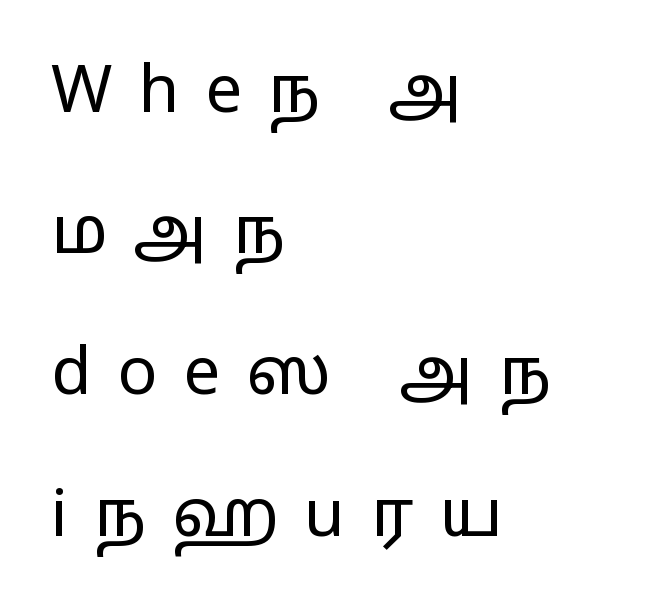
The passage shown has open, widely tracked lettering throughout. Ascenders rise straight up at ninety degrees. Typeset ragged right — the left edge is the straight one. This sample has the flowing, uneven cadence of proportional lettering.
